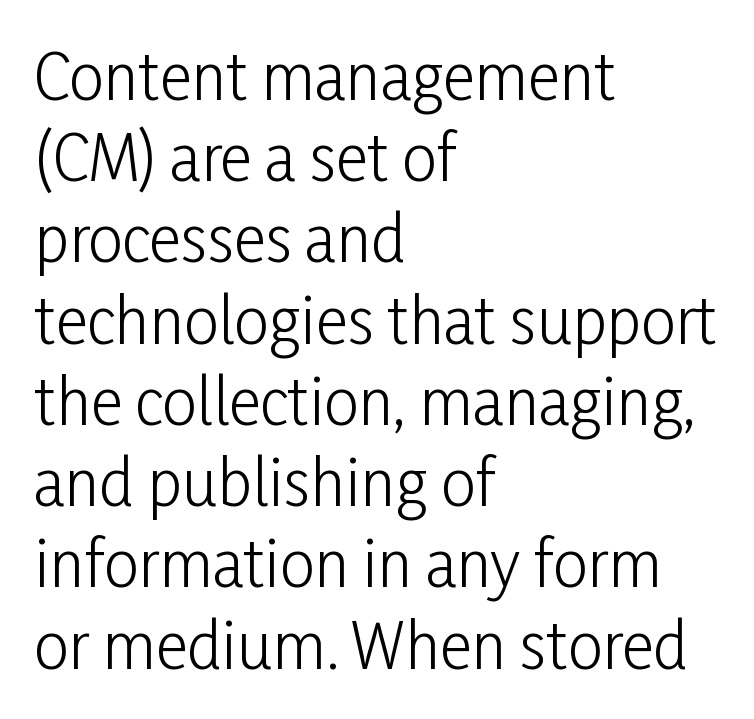
The image shows 62 px light, condensed sans-serif type, upright; set left-aligned, normal line spacing (1.31x), normal letter spacing, not underlined; low stroke contrast and a medium x-height.
